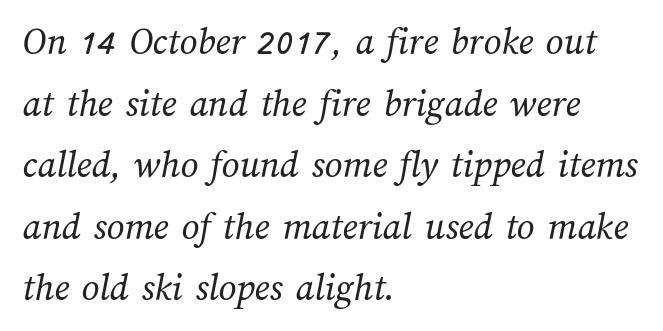
Q: Is the text bold? A: No.
Q: Is the text underlined? A: No.
Q: How is the paragraph aligned? A: Left-aligned.
Q: Is the spacing between letters normal or unusually wide? A: Normal.
Q: Is the spacing between lines tight, normal or loose? A: Normal.
Q: Width (condensed, normal, or wide)? A: Normal.
Q: Stroke contrast? A: Medium.
Q: x-height? A: Medium.
Q: Monospaced? A: No.
